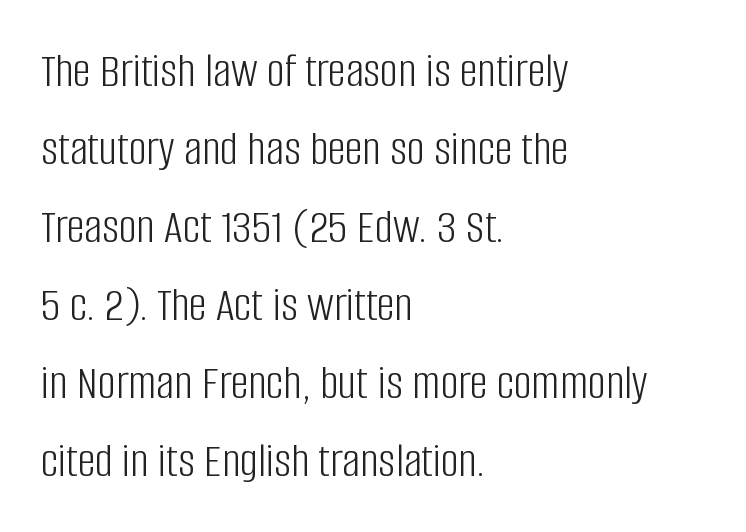
Q: Is the text bold? A: No.
Q: Is the text italic (slanted)? A: No, it is upright.
Q: Is the typeface a serif or a sans-serif typeface? A: Sans-serif.
Q: Is the text underlined? A: No.
Q: How is the paragraph aligned? A: Left-aligned.
Q: Is the spacing between letters normal or unusually wide? A: Normal.
Q: Is the spacing between lines tight, normal or loose? A: Normal.
Q: Width (condensed, normal, or wide)? A: Condensed.
Q: Stroke contrast? A: Low.
Q: x-height? A: Large.
Q: Monospaced? A: No.
